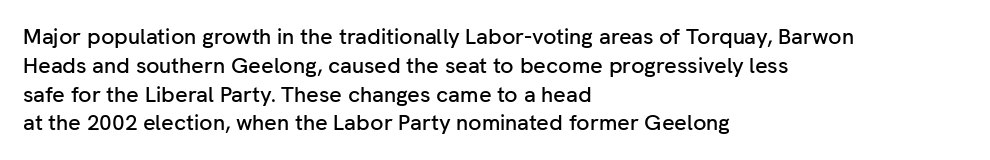
Q: Is the text italic (slanted)? A: No, it is upright.
Q: Is the text underlined? A: No.
Q: How is the paragraph aligned? A: Left-aligned.
Q: Is the spacing between letters normal or unusually wide? A: Normal.
Q: Is the spacing between lines tight, normal or loose? A: Normal.
